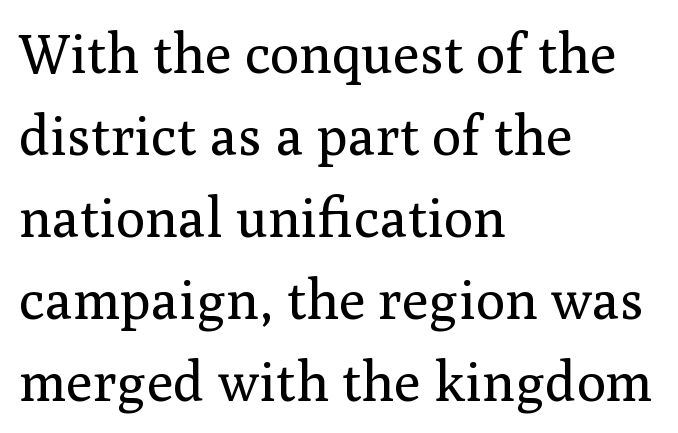
Q: Is the text bold? A: No.
Q: Is the text italic (slanted)? A: No, it is upright.
Q: Is the typeface a serif or a sans-serif typeface? A: Serif.
Q: Is the text underlined? A: No.
Q: How is the paragraph aligned? A: Left-aligned.
Q: Is the spacing between letters normal or unusually wide? A: Normal.
Q: Is the spacing between lines tight, normal or loose? A: Normal.
Q: Width (condensed, normal, or wide)? A: Normal.
Q: Stroke contrast? A: Medium.
Q: x-height? A: Medium.
Q: Monospaced? A: No.
